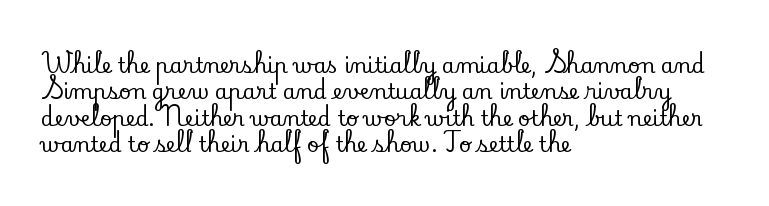
The image shows 21 px text type, upright; set left-aligned, normal line spacing (1.26x), normal letter spacing, not underlined.
